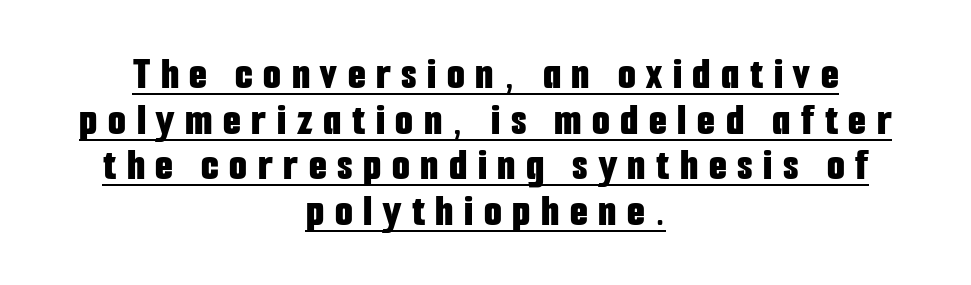
{"serif": "no", "italic": "no", "bold": "yes", "weight": "bold", "width": "condensed", "stroke_contrast": "low", "x_height": "medium", "monospaced": "no", "underline": "yes", "align": "center", "line_spacing": "tight", "line_spacing_ratio": 0.99, "letter_spacing": "wide", "letter_spacing_em": 0.23, "glyph_px": 46}
